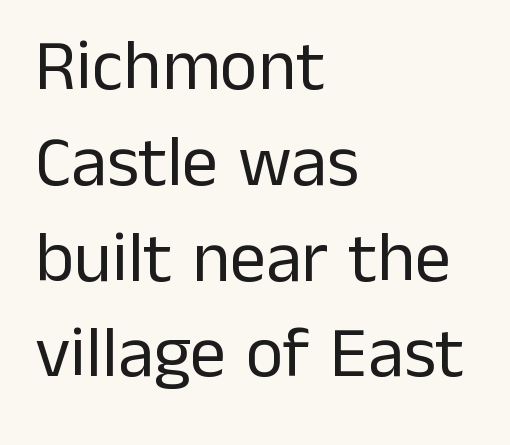
{"serif": "no", "italic": "no", "bold": "no", "weight": "regular", "width": "normal", "stroke_contrast": "low", "x_height": "medium", "monospaced": "no", "underline": "no", "align": "left", "line_spacing": "normal", "line_spacing_ratio": 1.33, "letter_spacing": "normal", "letter_spacing_em": 0.0, "glyph_px": 72}
